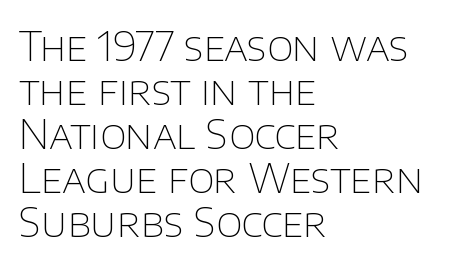
The image shows 40 px thin sans-serif type, upright; set left-aligned, tight line spacing (1.1x), normal letter spacing, not underlined; low stroke contrast and a large x-height.
